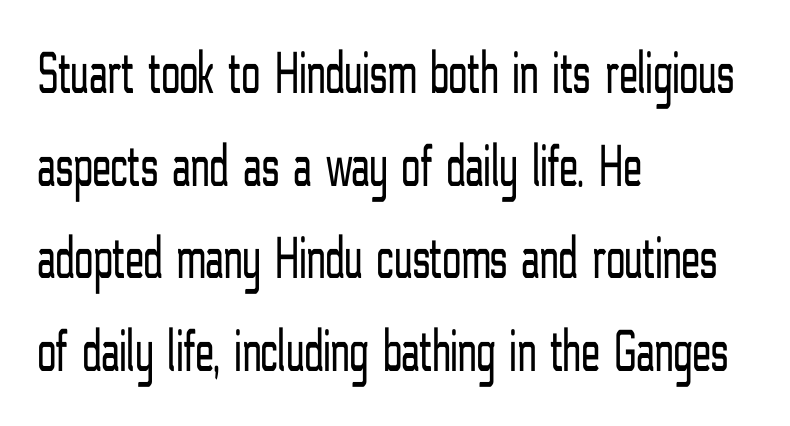
Is this a fixed-width face? No — the glyphs have proportional, varying widths. Descender tails drop into unmarked territory. Which margin do the lines hug? The left one — the right edge is uneven. Is there any slant? The stems are plumb.
